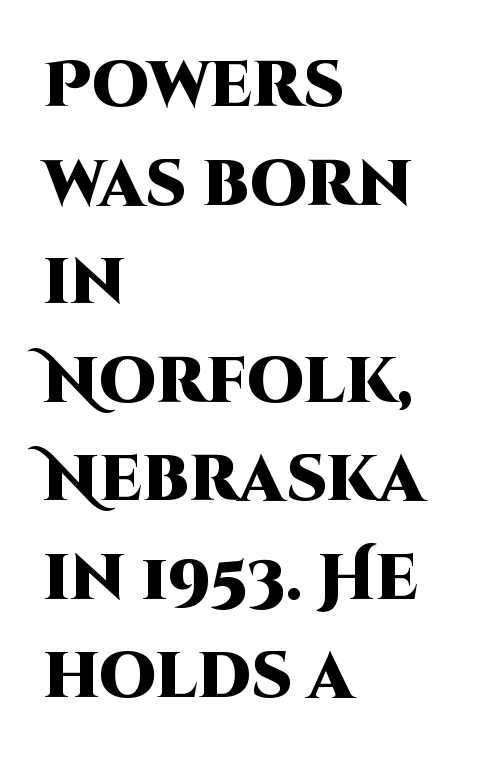
This sample keeps an unexceptional amount of space between lines. Nobody touched the tracking dial on this one. Check the space under the baseline: it is left empty. Proportional: the letters do not fall into vertical columns. Designer's note — italics off, roman on.
